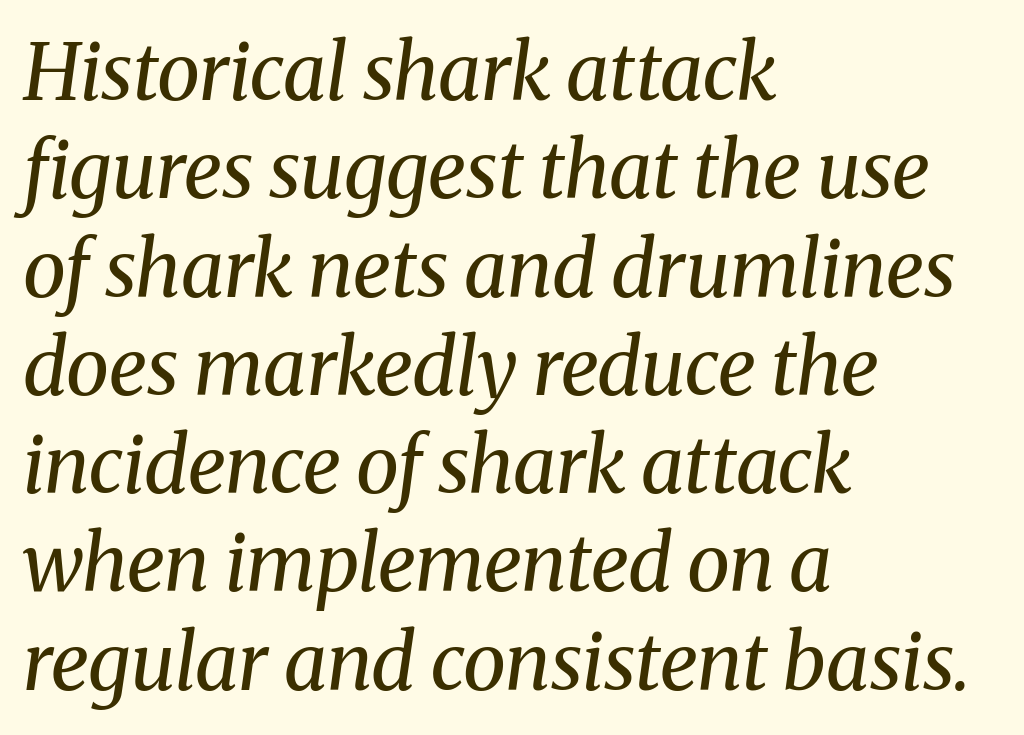
The image shows 78 px regular-weight serif type, italic (leaning right); set left-aligned, normal line spacing (1.26x), normal letter spacing, not underlined; medium stroke contrast and a medium x-height.
